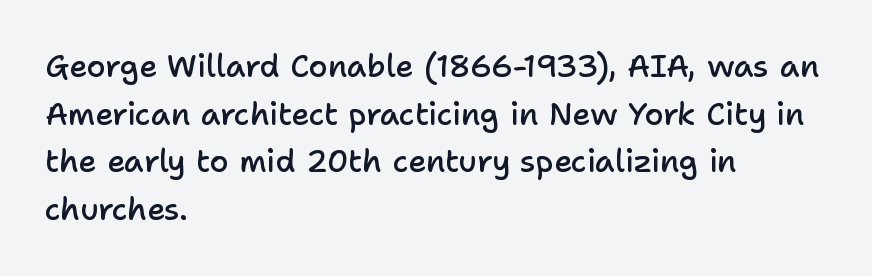
The foot of each line stays bare and open. Note the varied advance widths — an 'i' is clearly narrower than an 'm'. You can tell from the bare stems that sans-serif type was used. Teacher's note: observe the even left margin — that is flush-left alignment. Posture: vertical.
